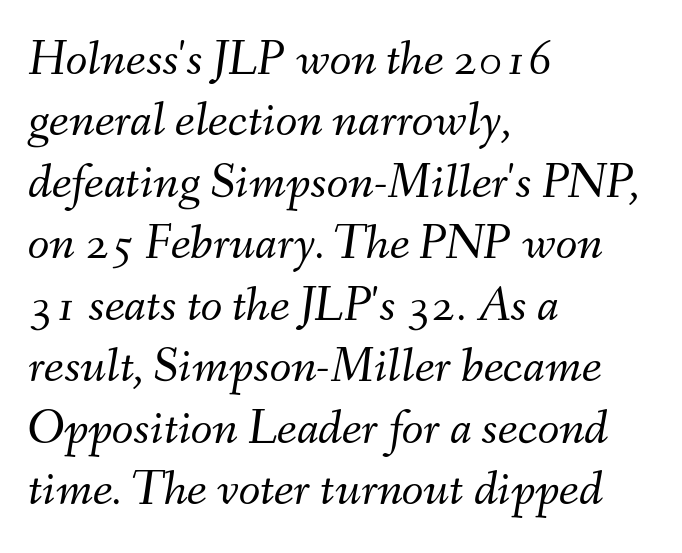
Letter spacing: default. The specimen reads as italic at a glance. Vertical stems look standard width or narrower in stroke. The typesetter chose a ragged-right arrangement here. Each row of text sits above clean, open space.
